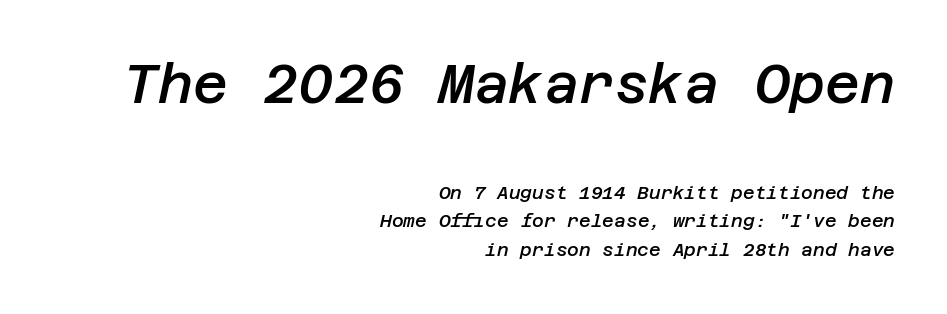
The image shows 54 px semibold type, italic (leaning right); set right-aligned, normal line spacing (1.6x), normal letter spacing, not underlined; the first (top) block is 3.0x larger; low stroke contrast and a large x-height.
